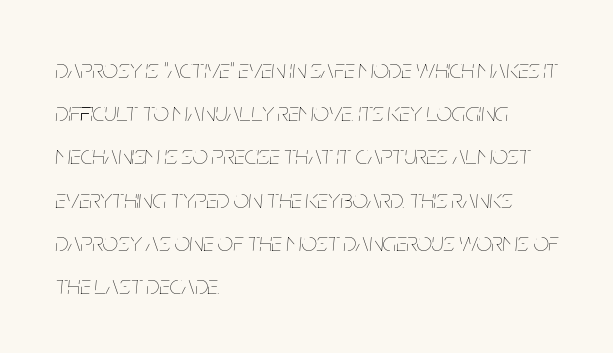
The gap between lines stays unmarked. The type is set solid horizontally, with unmodified tracking. Looking at the ascenders, they clearly lean. The text block is weighted toward the left margin, trailing off unevenly rightward. The block of text has a typical density, with ordinary space between rows. Heft: none added — not bold.
